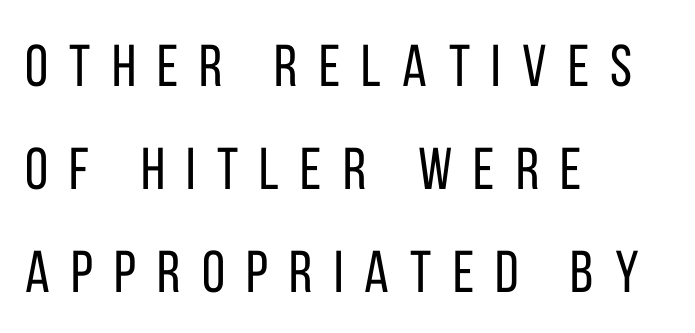
Is the stroke heavy? The answer is a plain regular-or-lighter. The axis of the letterforms is exactly vertical. Just letters on the line, the space beneath them empty. Is this a fixed-width face? No — the glyphs have proportional, varying widths. If you drew a ruler down the left edge, every line would touch it. Are there feet on the stems? There aren't — it's a sans.
